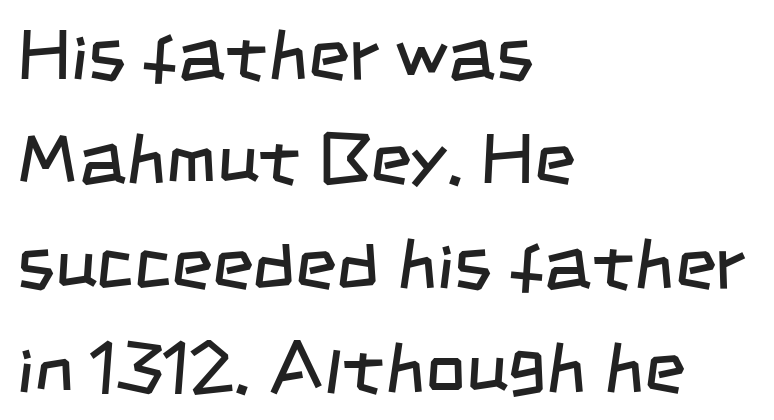
To sum up the face: it is a sans, with no serifs. Does the copy run flush right? No — it runs flush left. A normal amount of white space separates one row of letters from the next. Is the type heavy? It reads as light-to-regular instead.
